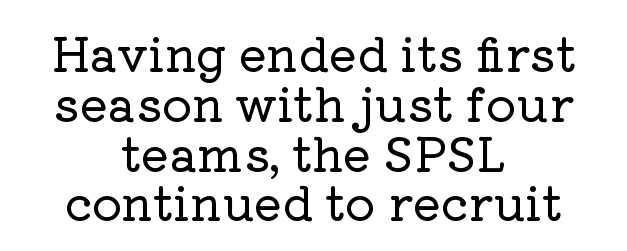
The image shows 47 px serif type, upright; set centered, tight line spacing (1.06x), normal letter spacing, not underlined; low stroke contrast and a medium x-height.
